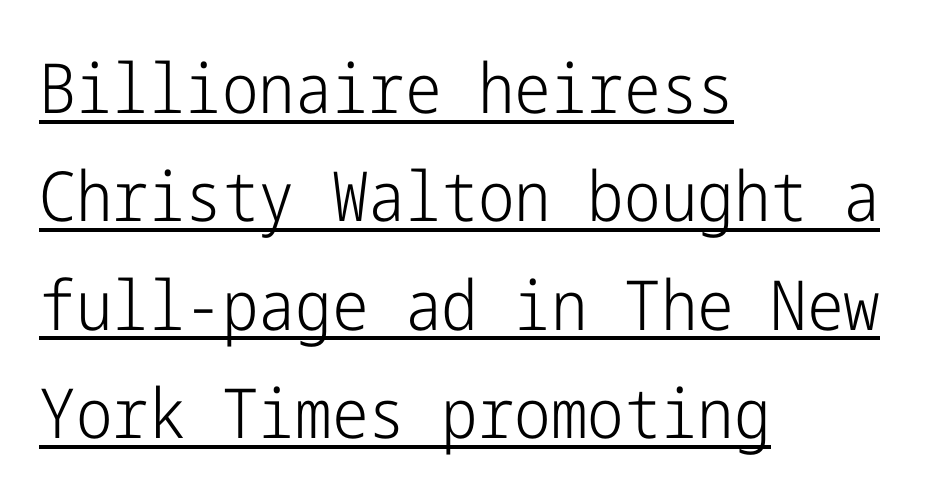
Q: Is the text bold? A: No.
Q: Is the text italic (slanted)? A: No, it is upright.
Q: Is the typeface a serif or a sans-serif typeface? A: Sans-serif.
Q: Is the text underlined? A: Yes.
Q: How is the paragraph aligned? A: Left-aligned.
Q: Is the spacing between letters normal or unusually wide? A: Normal.
Q: Is the spacing between lines tight, normal or loose? A: Normal.
Q: Width (condensed, normal, or wide)? A: Condensed.
Q: Stroke contrast? A: Low.
Q: x-height? A: Medium.
